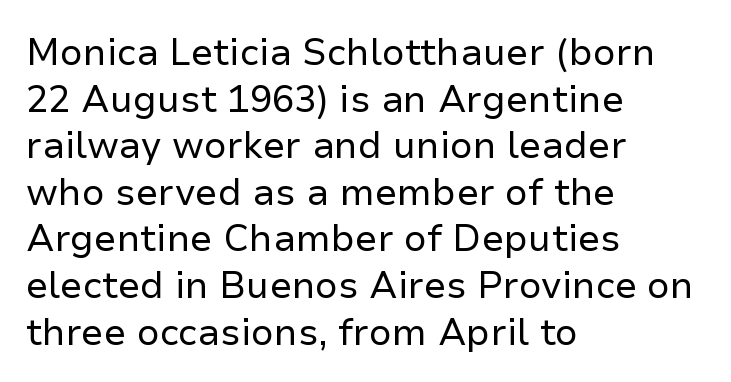
The foot of each line stays bare and open. A typesetter would call this leading conventional body-copy spacing. The horizontal fit of the characters is conventional and even. Each letter keeps its own natural width here, so spacing adapts to shape.
